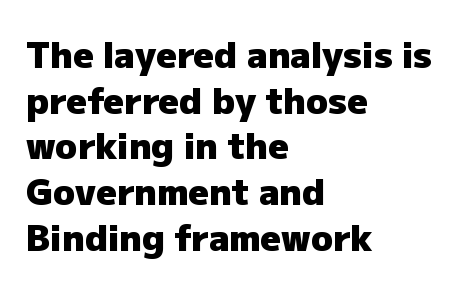
The image shows 36 px heavy sans-serif type, upright; set left-aligned, normal line spacing (1.27x), normal letter spacing, not underlined; low stroke contrast and a medium x-height.
